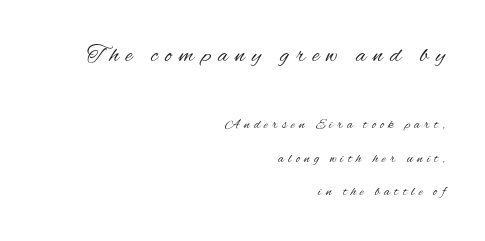
A quiet, ordinary-to-light weight characterises the typeface. The gap between lines stays unmarked. Honestly, the rows look like they've been pulled way apart. Is the lower block the larger one? No — the upper block carries the bigger type.
